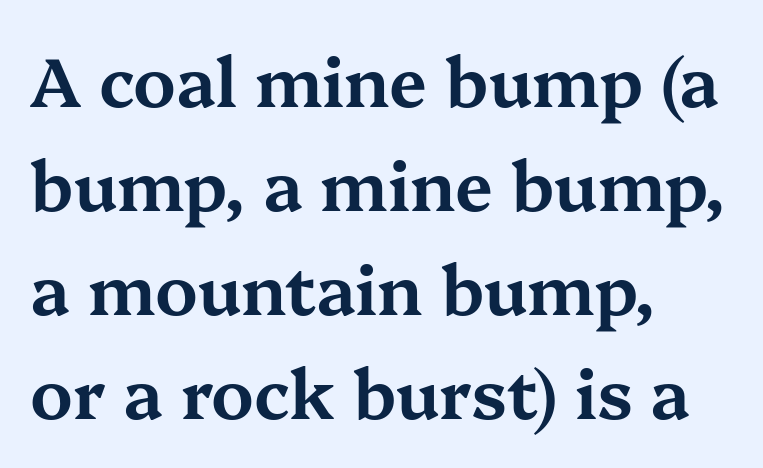
Designer's note — italics off, roman on. The vertical gap from one line to the next is medium. Clear beneath every line of the passage. The compositor pushed each line to the left boundary. The rendering uses natural spacing where letterforms have individual widths.
